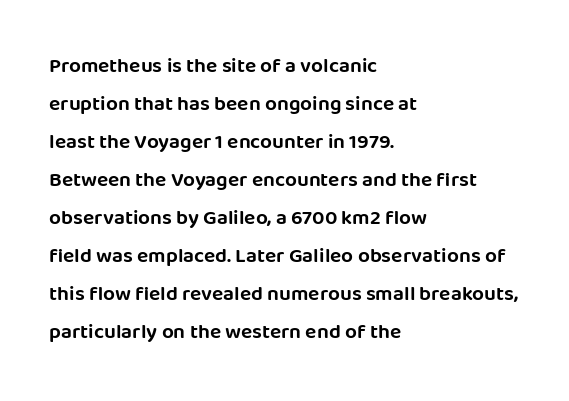
Q: Is the text italic (slanted)? A: No, it is upright.
Q: Is the text underlined? A: No.
Q: How is the paragraph aligned? A: Left-aligned.
Q: Is the spacing between letters normal or unusually wide? A: Normal.
